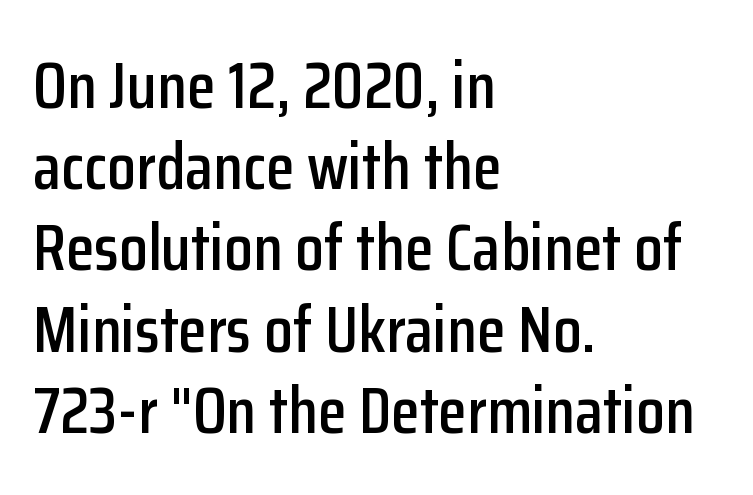
The image shows 66 px condensed sans-serif type, upright; set left-aligned, line spacing 1.23x, normal letter spacing, not underlined; low stroke contrast and a medium x-height.
